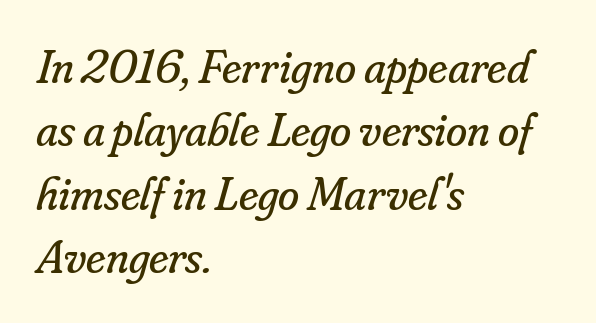
The image shows 48 px regular-weight serif type, italic (leaning right); set left-aligned, normal line spacing (1.32x), normal letter spacing, not underlined; low stroke contrast and a small x-height.
